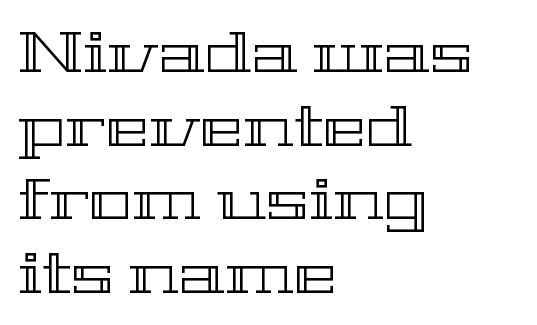
Here the designer chose a conventional face with non-uniform glyph widths. Quick note: interline space is typical. Tall strokes in this sample are plumb rather than angled. Look at the tracking — it's just the regular setting, nothing added. In CSS terms this would be text-align: left.
